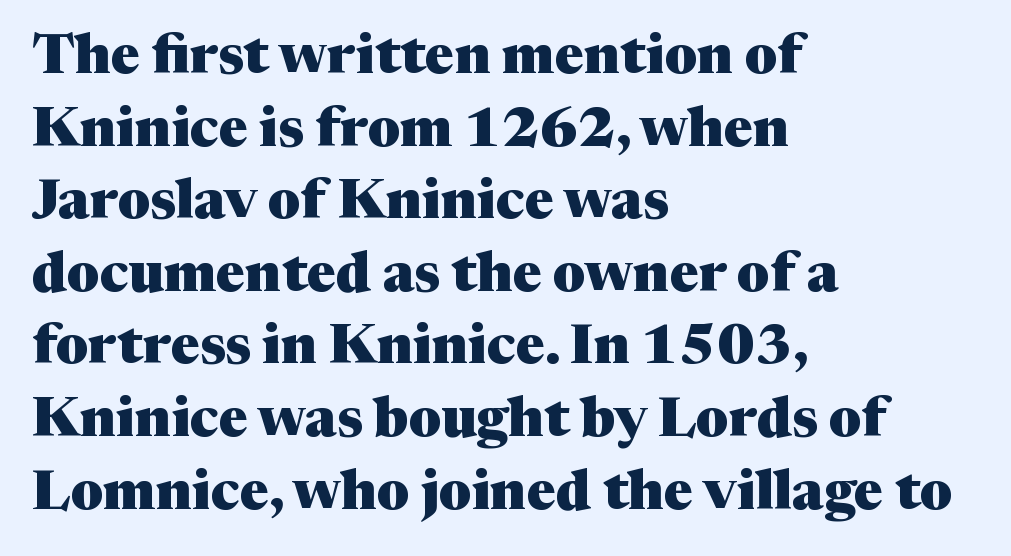
Serifs: yes, visible at the terminals of the letterforms. Decoration check: the copy has no underline. The rendering uses natural spacing where letterforms have individual widths. The letters are bold, with thick, heavy strokes. Short and long lines alike share a common starting point at left.
